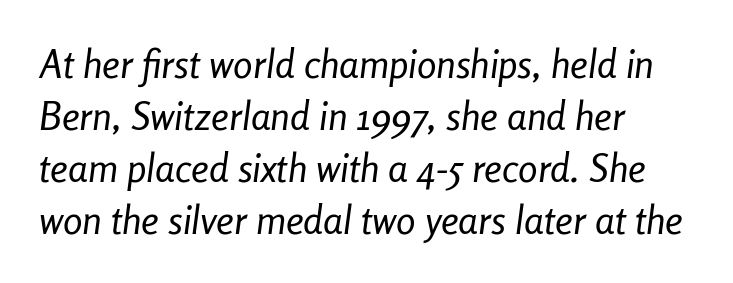
The image shows 39 px regular-weight, condensed type, italic (leaning right); set left-aligned, normal line spacing (1.33x), normal letter spacing, not underlined; low stroke contrast and a medium x-height.
